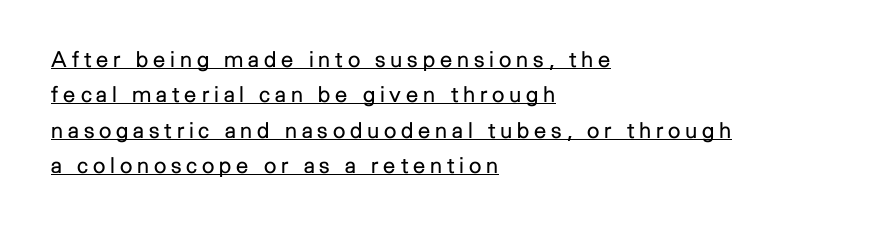
The image shows 22 px text type, upright; set left-aligned, normal line spacing (1.61x), unusually wide letter spacing (+0.22 em), underlined.
